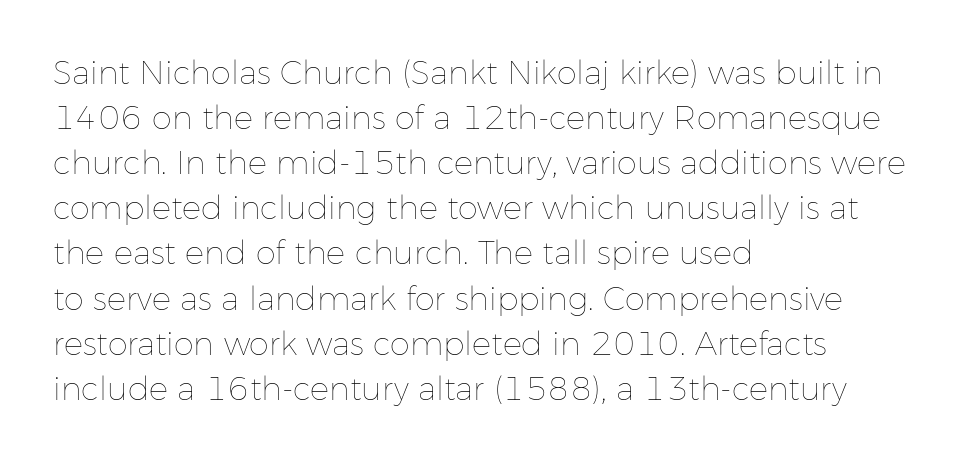
Q: Is the text bold? A: No.
Q: Is the text italic (slanted)? A: No, it is upright.
Q: Is the text underlined? A: No.
Q: How is the paragraph aligned? A: Left-aligned.
Q: Is the spacing between letters normal or unusually wide? A: Normal.
Q: Is the spacing between lines tight, normal or loose? A: Normal.
Q: Width (condensed, normal, or wide)? A: Normal.
Q: Stroke contrast? A: Low.
Q: x-height? A: Medium.
Q: Monospaced? A: No.
